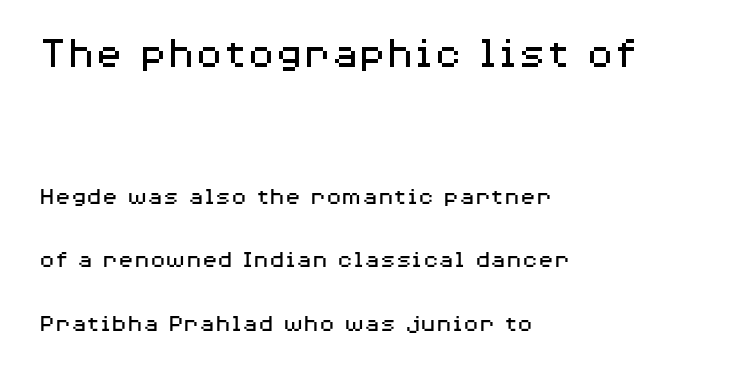
The passage shown is typed in a proportional face where columns would drift. Two sizes are in play, and the larger belongs to the first block. Regarding leading, the lines here are spaced well apart. Does extra space separate the letters? No, they use regular spacing. Is the type heavy? It reads as light-to-regular instead. When letters stand straight like this, we call the style roman or upright.
